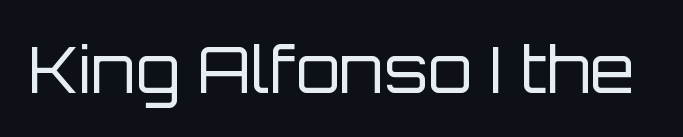
Nothing sits at the stroke ends, so this counts as sans-serif. Does the lettering tilt? It doesn't — this is upright. Between one letter and the next there's only the usual sliver of space. The weight would be labelled regular, book, light, or lighter still. The baseline area is clear.
